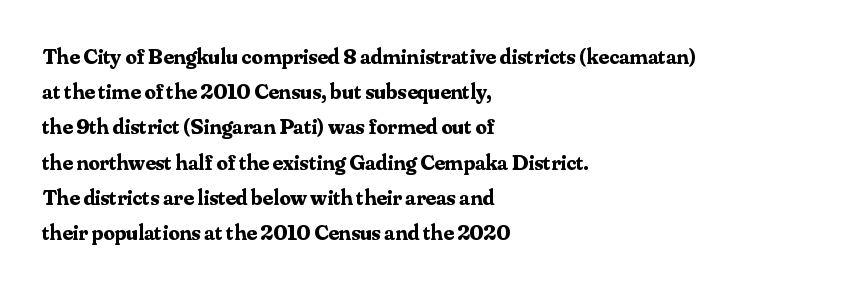
Q: Is the text bold? A: Yes.
Q: Is the text italic (slanted)? A: No, it is upright.
Q: Is the text underlined? A: No.
Q: How is the paragraph aligned? A: Left-aligned.
Q: Is the spacing between letters normal or unusually wide? A: Normal.
Q: Is the spacing between lines tight, normal or loose? A: Normal.
